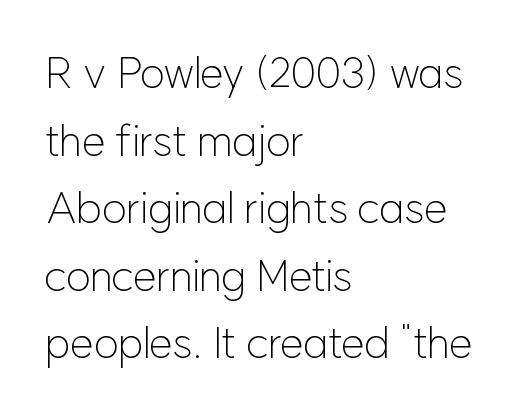
{"serif": "no", "italic": "no", "bold": "no", "weight": "light", "width": "normal", "stroke_contrast": "low", "x_height": "medium", "monospaced": "no", "underline": "no", "align": "left", "line_spacing": "normal", "line_spacing_ratio": 1.57, "letter_spacing": "normal", "letter_spacing_em": 0.0, "glyph_px": 43}
